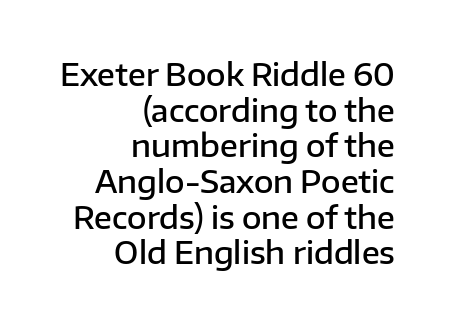
Casual observation: everything's shoved over to the right. Nobody touched the tracking dial on this one. Slightly chunky letters — semibold, I'd say, not full bold. The letters stand straight up with perfectly vertical stems. Is this a sans? Yes — the strokes have no serifs. Think of a printed novel: that variable character pitch is what you see here.
